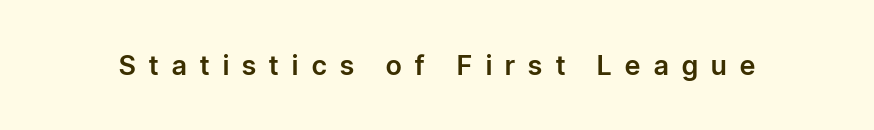
Check the space under the baseline: it is left empty. The tracking jumps out immediately: characters are airy and widely separated. Rendered with straight, roman letterforms.
